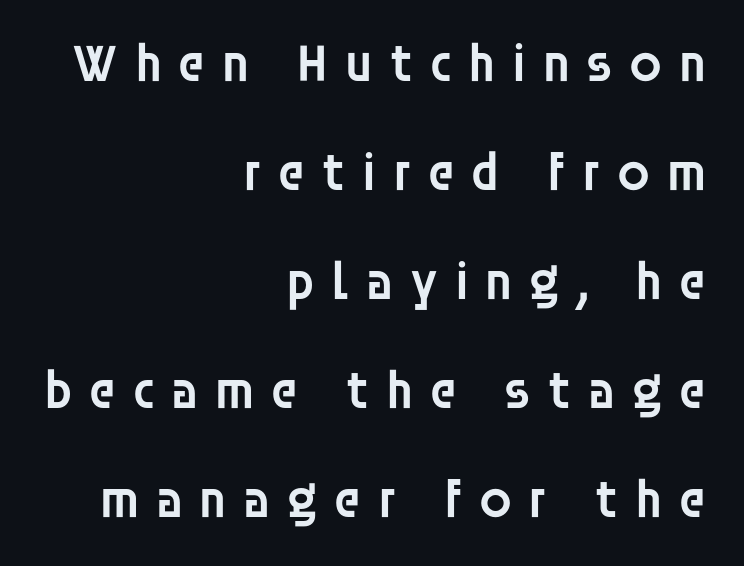
{"serif": "no", "italic": "no", "bold": "semi", "weight": "semibold", "width": "normal", "stroke_contrast": "low", "x_height": "large", "monospaced": "no", "underline": "no", "align": "right", "line_spacing": "loose", "line_spacing_ratio": 2.02, "letter_spacing": "wide", "letter_spacing_em": 0.27, "glyph_px": 54}
